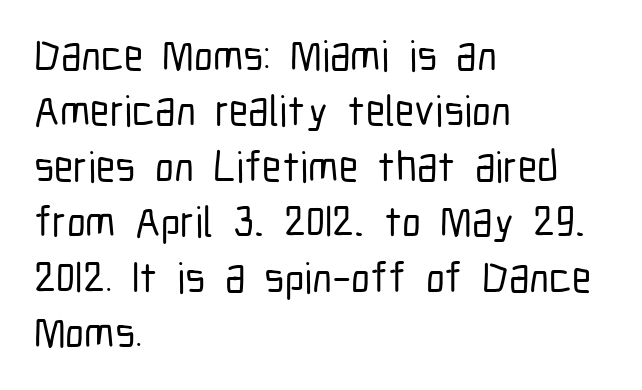
{"serif": "no", "italic": "no", "width": "condensed", "stroke_contrast": "low", "x_height": "medium", "monospaced": "no", "underline": "no", "align": "left", "line_spacing": "normal", "line_spacing_ratio": 1.29, "letter_spacing": "normal", "letter_spacing_em": 0.0, "glyph_px": 43}
